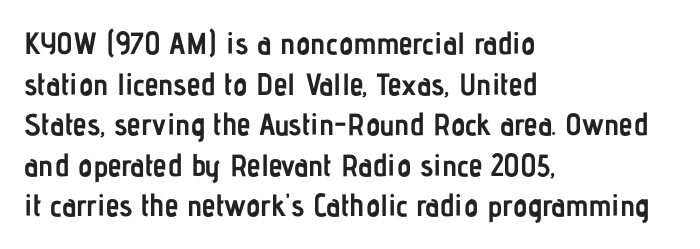
This sample keeps an unexceptional amount of space between lines. These lines are composed in type without serifs. Do the characters align in a grid? No, the font is proportional. Descenders hang freely into open space.
